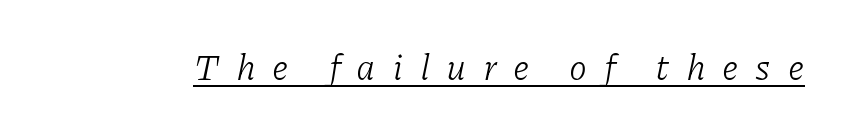
The image shows 36 px light serif type, italic (leaning right); set unusually wide letter spacing (+0.46 em), underlined; low stroke contrast and a medium x-height.
